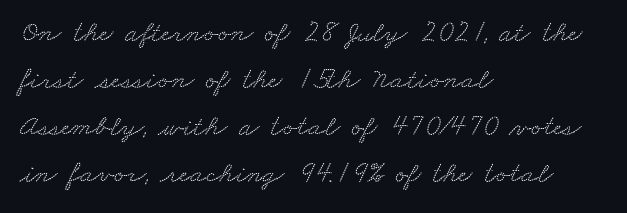
{"width": "wide", "stroke_contrast": "low", "x_height": "small", "monospaced": "no", "underline": "no", "align": "left", "line_spacing": "normal", "line_spacing_ratio": 1.57, "letter_spacing": "normal", "letter_spacing_em": 0.0, "glyph_px": 30}
